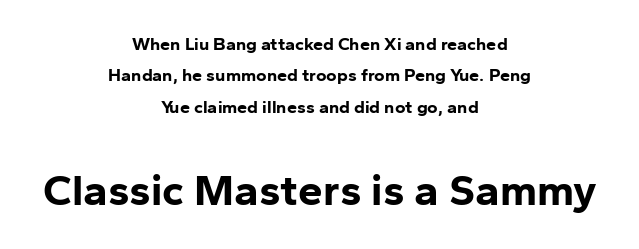
Q: Is the text bold? A: Yes.
Q: Is the text italic (slanted)? A: No, it is upright.
Q: Is the typeface a serif or a sans-serif typeface? A: Sans-serif.
Q: Is the text underlined? A: No.
Q: How is the paragraph aligned? A: Centered.
Q: Is the spacing between letters normal or unusually wide? A: Normal.
Q: Which block of text is set in a larger size, the first (top) or the second (bottom)? A: The second (bottom) one.
Q: Width (condensed, normal, or wide)? A: Normal.
Q: Stroke contrast? A: Low.
Q: x-height? A: Medium.
Q: Monospaced? A: No.
